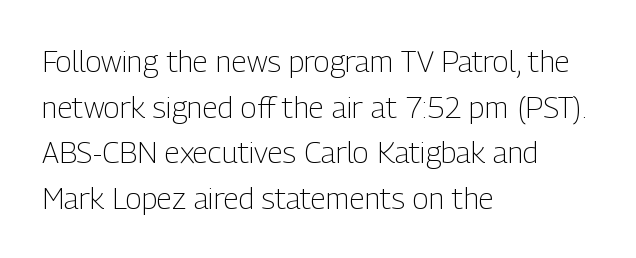
The image shows 30 px light, condensed sans-serif type, upright; set left-aligned, normal line spacing (1.52x), normal letter spacing, not underlined; low stroke contrast and a medium x-height.
